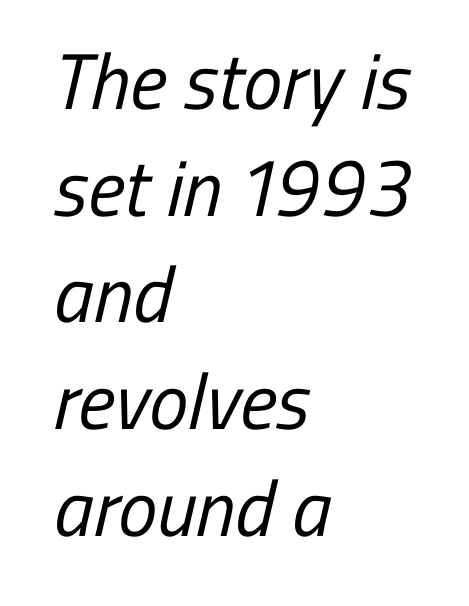
{"serif": "no", "bold": "no", "weight": "regular", "width": "condensed", "stroke_contrast": "low", "x_height": "medium", "monospaced": "no", "underline": "no", "align": "left", "line_spacing": "normal", "line_spacing_ratio": 1.35, "letter_spacing": "normal", "letter_spacing_em": 0.0, "glyph_px": 79}
